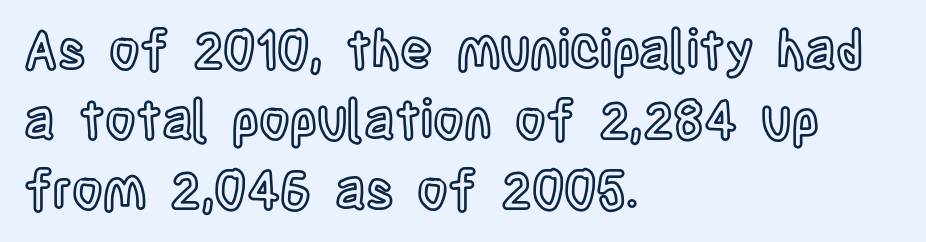
The image shows 53 px condensed type, upright; set left-aligned, normal line spacing (1.32x), normal letter spacing, not underlined; a large x-height.
